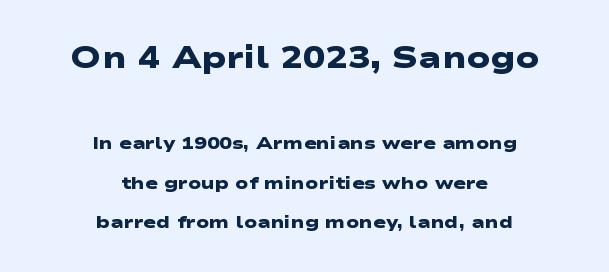
{"serif": "no", "bold": "yes", "weight": "heavy", "width": "wide", "stroke_contrast": "low", "x_height": "medium", "monospaced": "no", "underline": "no", "align": "center", "line_spacing": "loose", "line_spacing_ratio": 2.33, "letter_spacing": "normal", "letter_spacing_em": 0.0, "larger_block": "first", "size_ratio": 1.76, "glyph_px": 30}
